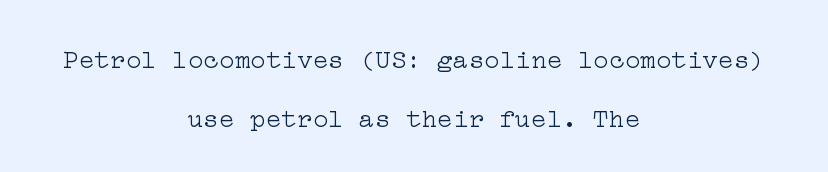
Q: Is the text bold? A: No.
Q: Is the text italic (slanted)? A: No, it is upright.
Q: Is the text underlined? A: No.
Q: How is the paragraph aligned? A: Centered.
Q: Is the spacing between letters normal or unusually wide? A: Normal.
Q: Is the spacing between lines tight, normal or loose? A: Loose.
